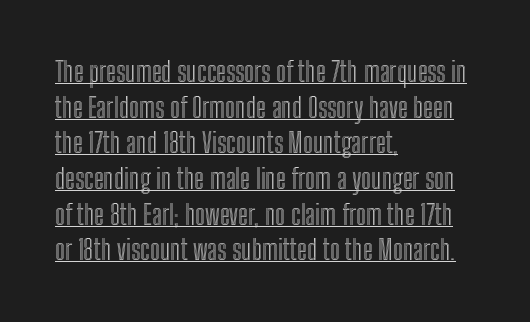
{"italic": "no", "underline": "yes", "align": "left", "line_spacing": "normal", "line_spacing_ratio": 1.32, "letter_spacing": "normal", "letter_spacing_em": 0.0, "glyph_px": 27}
